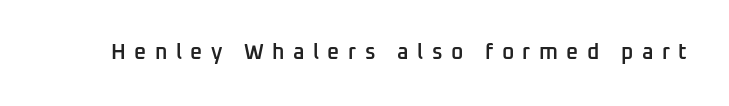
The image shows 21 px text type, upright; set unusually wide letter spacing (+0.4 em), not underlined.
